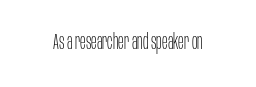
The passage shown is not underscored anywhere. The font's upright variant was chosen for this text. Stems here are at most as thick as an everyday book face. Observe the ordinary spacing: letters are neighbours, not strangers.
